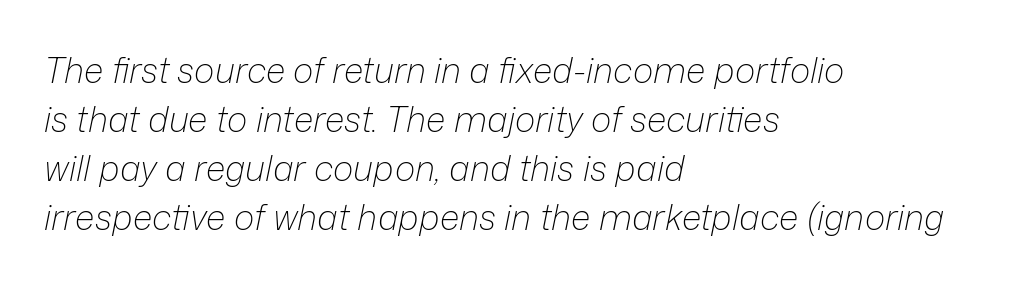
Q: Is the text bold? A: No.
Q: Is the text italic (slanted)? A: Yes, it leans right by about 12 degrees.
Q: Is the text underlined? A: No.
Q: How is the paragraph aligned? A: Left-aligned.
Q: Is the spacing between letters normal or unusually wide? A: Normal.
Q: Is the spacing between lines tight, normal or loose? A: Normal.
Q: Width (condensed, normal, or wide)? A: Normal.
Q: Stroke contrast? A: Low.
Q: x-height? A: Medium.
Q: Monospaced? A: No.
